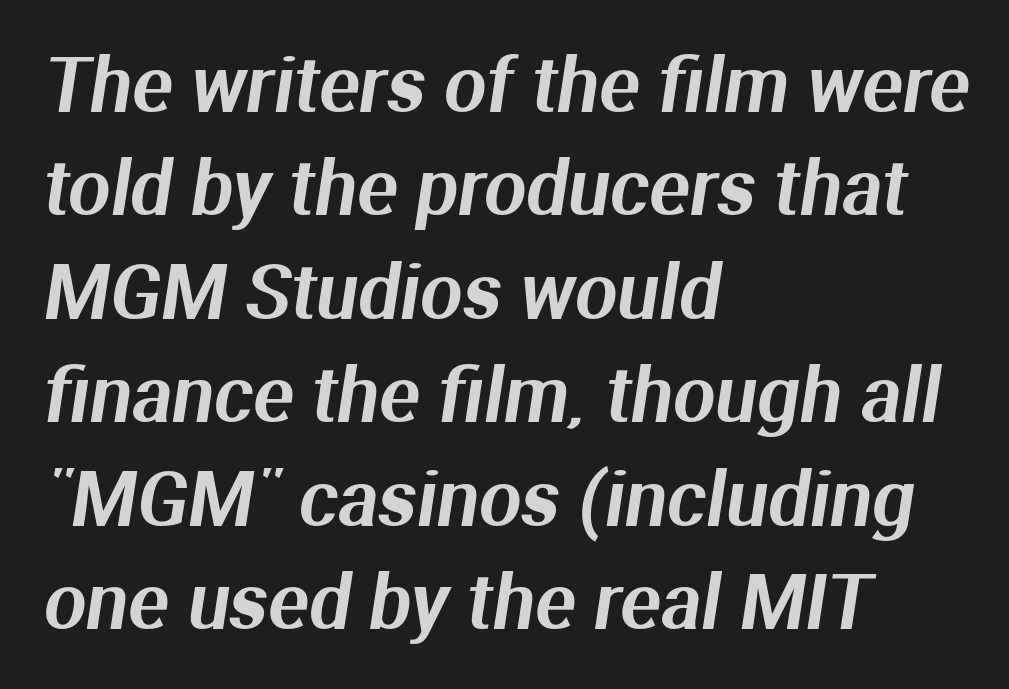
The tracking reads as untouched default to a designer's eye. The zone under the glyphs is completely vacant. Caption: multi-line text, flush left, ragged right. This sample keeps an unexceptional amount of space between lines.
